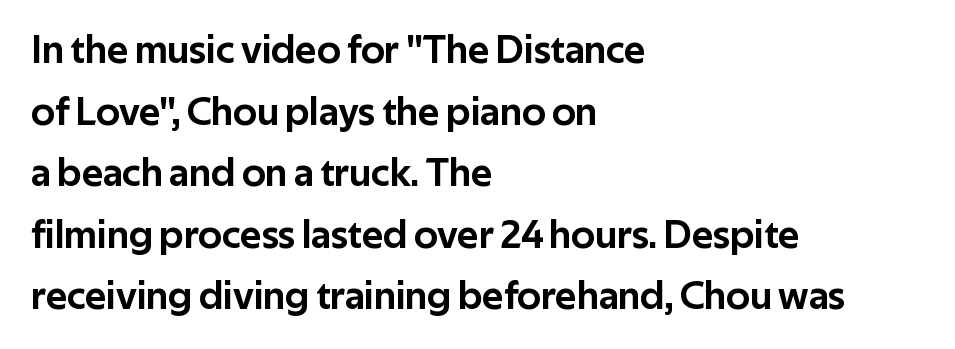
{"serif": "no", "italic": "no", "width": "normal", "stroke_contrast": "low", "x_height": "medium", "monospaced": "no", "underline": "no", "align": "left", "line_spacing": "normal", "line_spacing_ratio": 1.54, "letter_spacing": "normal", "letter_spacing_em": 0.0, "glyph_px": 40}
